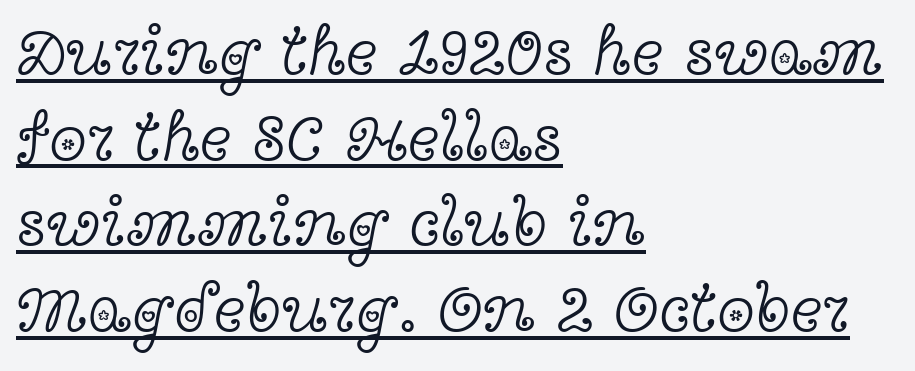
Q: Is the text bold? A: No.
Q: Is the text italic (slanted)? A: No, it is upright.
Q: Is the typeface a serif or a sans-serif typeface? A: Serif.
Q: Is the text underlined? A: Yes.
Q: How is the paragraph aligned? A: Left-aligned.
Q: Is the spacing between letters normal or unusually wide? A: Normal.
Q: Is the spacing between lines tight, normal or loose? A: Normal.
Q: Width (condensed, normal, or wide)? A: Wide.
Q: x-height? A: Medium.
Q: Monospaced? A: No.
